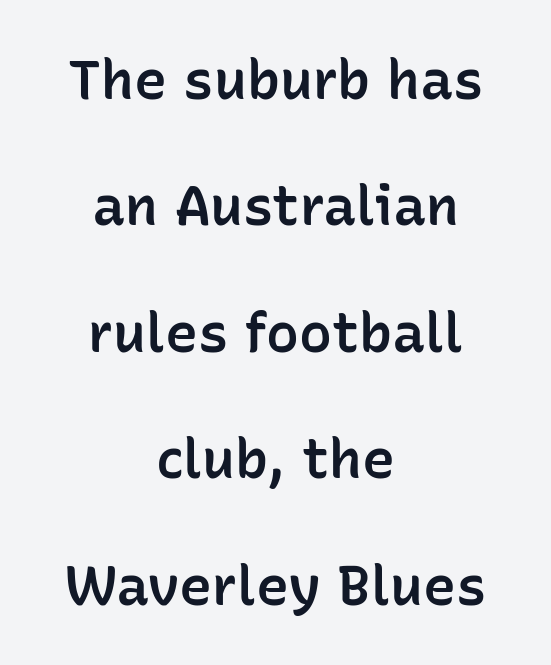
{"serif": "no", "italic": "no", "bold": "semi", "weight": "semibold", "width": "normal", "stroke_contrast": "low", "x_height": "medium", "monospaced": "no", "underline": "no", "align": "center", "line_spacing": "loose", "line_spacing_ratio": 2.3, "letter_spacing": "normal", "letter_spacing_em": 0.0, "glyph_px": 55}
